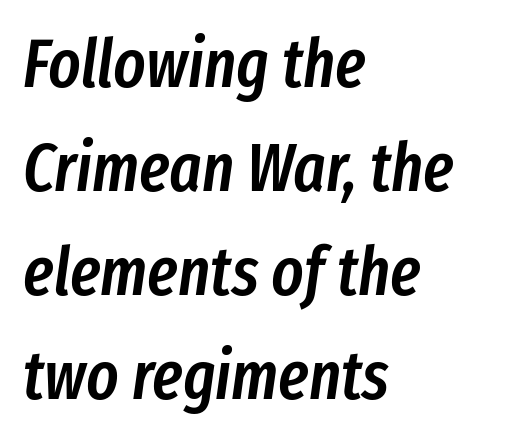
These lines carry some extra weight — a demibold, not a full bold. Is this a fixed-width face? No — the glyphs have proportional, varying widths. Has an underline been added? It has not. A typesetter would call this leading conventional body-copy spacing.
